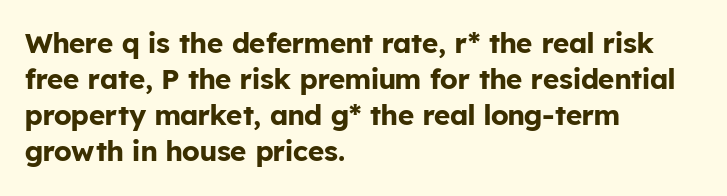
Note the varied advance widths — an 'i' is clearly narrower than an 'm'. Where is the straight margin? On the left. The specimen reads as upright at a glance. Clear beneath every line of the passage.
